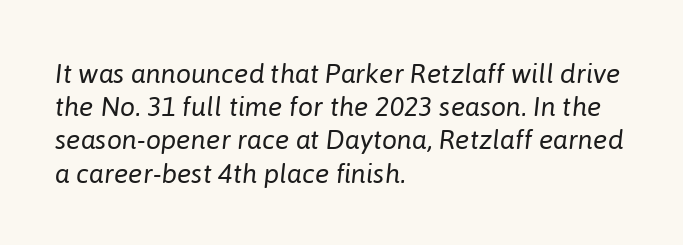
Descenders hang freely into open space. What stands out about the letter spacing? Nothing — it is the standard amount. There's an unmistakable incline to the writing here. Stem width sits at or under what a default text font uses. Line beginnings align vertically; line endings do not.
